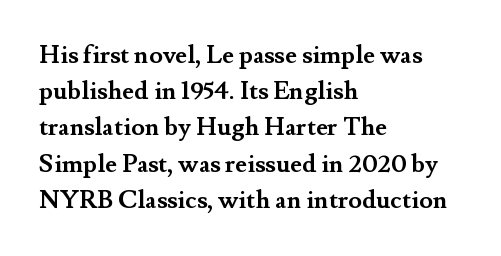
Q: Is the text bold? A: Yes.
Q: Is the text italic (slanted)? A: No, it is upright.
Q: Is the text underlined? A: No.
Q: How is the paragraph aligned? A: Left-aligned.
Q: Is the spacing between letters normal or unusually wide? A: Normal.
Q: Is the spacing between lines tight, normal or loose? A: Normal.
